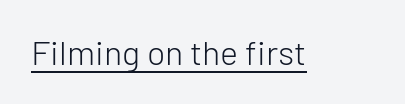
The weight would be labelled regular, book, light, or lighter still. Check the space under the baseline: a stroke is drawn there. Tracking here is standard; glyphs follow each other at the usual distance. The face used here is proportionally spaced, like ordinary book or web type. This rendering employs a face without finishing strokes, i.e., a sans-serif.
